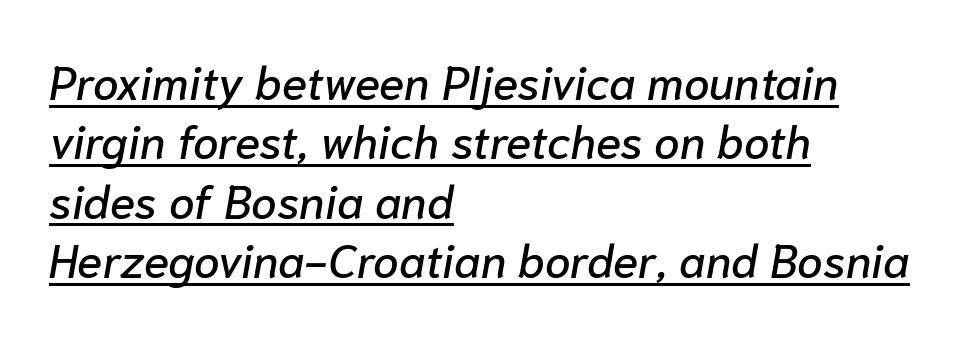
The tracking reads as untouched default to a designer's eye. The rendering applies a slant to the glyphs. Looks like regular typesetting: each glyph gets only the width it needs. The lettering is marked with a stroke running underneath it.
